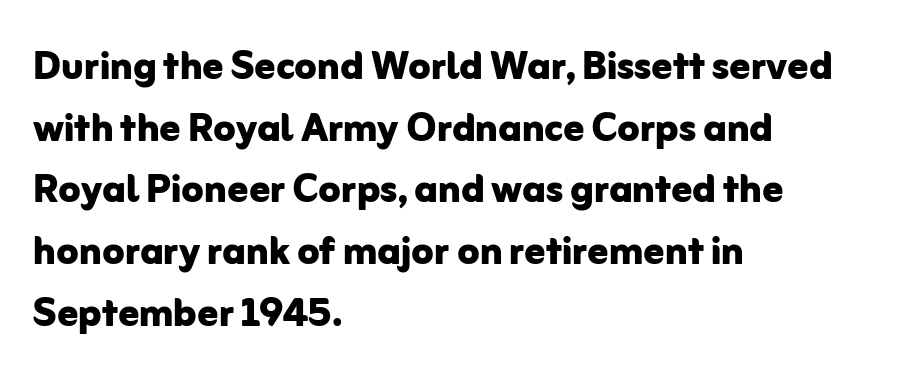
{"serif": "no", "italic": "no", "bold": "yes", "weight": "bold", "width": "normal", "stroke_contrast": "low", "x_height": "medium", "monospaced": "no", "underline": "no", "align": "left", "line_spacing_ratio": 1.21, "letter_spacing": "normal", "letter_spacing_em": 0.0, "glyph_px": 51}
